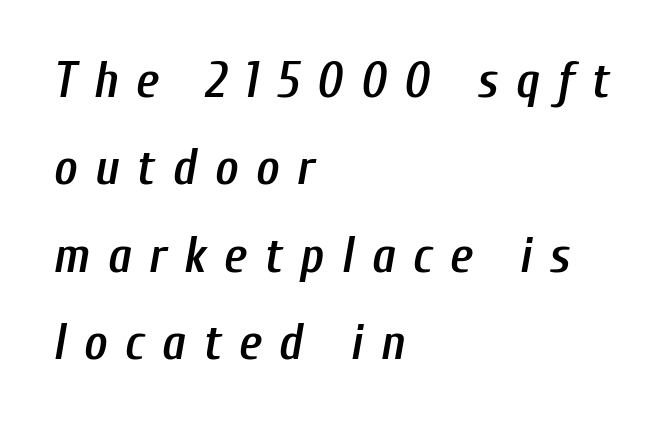
{"italic": "yes", "lean": "right", "slant_degrees": 10, "bold": "semi", "weight": "semibold", "width": "condensed", "stroke_contrast": "low", "x_height": "medium", "monospaced": "no", "underline": "no", "align": "left", "line_spacing_ratio": 1.75, "letter_spacing": "wide", "letter_spacing_em": 0.35, "glyph_px": 50}
